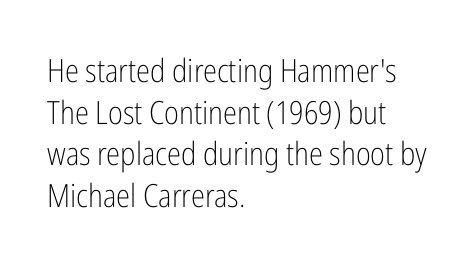
{"serif": "no", "italic": "no", "bold": "no", "weight": "light", "width": "condensed", "stroke_contrast": "low", "x_height": "medium", "monospaced": "no", "underline": "no", "align": "left", "line_spacing": "normal", "line_spacing_ratio": 1.3, "letter_spacing": "normal", "letter_spacing_em": 0.0, "glyph_px": 32}
